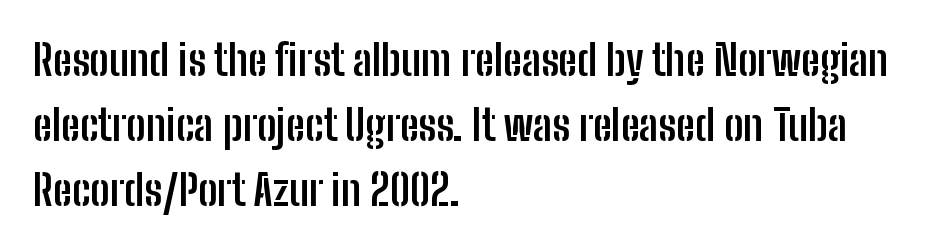
The image shows 43 px semibold, condensed sans-serif type, upright; set left-aligned, normal line spacing (1.51x), normal letter spacing, not underlined; low stroke contrast and a medium x-height.
